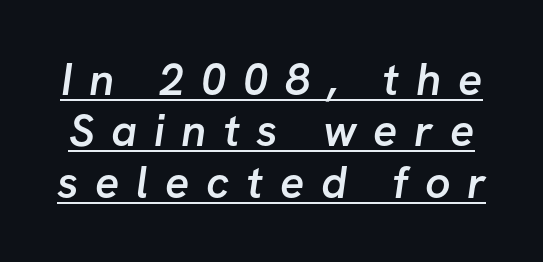
Q: Is the text bold? A: Semi-bold.
Q: Is the typeface a serif or a sans-serif typeface? A: Sans-serif.
Q: Is the text underlined? A: Yes.
Q: Is the spacing between letters normal or unusually wide? A: Unusually wide.
Q: Is the spacing between lines tight, normal or loose? A: Tight.
Q: Width (condensed, normal, or wide)? A: Normal.
Q: Stroke contrast? A: Low.
Q: x-height? A: Medium.
Q: Monospaced? A: No.
